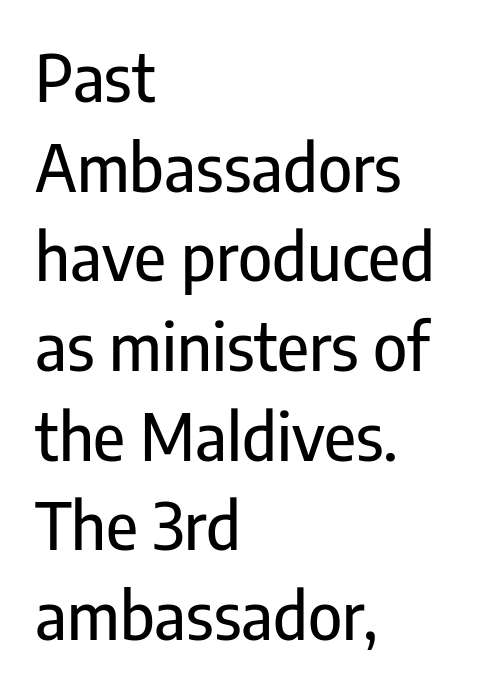
Q: Is the text italic (slanted)? A: No, it is upright.
Q: Is the typeface a serif or a sans-serif typeface? A: Sans-serif.
Q: Is the text underlined? A: No.
Q: How is the paragraph aligned? A: Left-aligned.
Q: Is the spacing between letters normal or unusually wide? A: Normal.
Q: Is the spacing between lines tight, normal or loose? A: Normal.
Q: Width (condensed, normal, or wide)? A: Condensed.
Q: Stroke contrast? A: Low.
Q: x-height? A: Medium.
Q: Monospaced? A: No.
